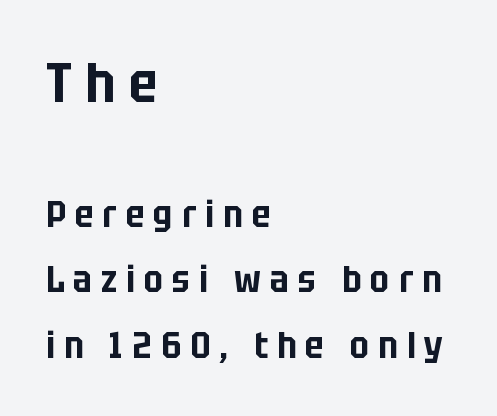
{"serif": "no", "italic": "no", "width": "condensed", "stroke_contrast": "low", "x_height": "large", "monospaced": "no", "underline": "no", "align": "left", "line_spacing_ratio": 1.77, "letter_spacing": "wide", "letter_spacing_em": 0.25, "larger_block": "first", "size_ratio": 1.51, "glyph_px": 56}
